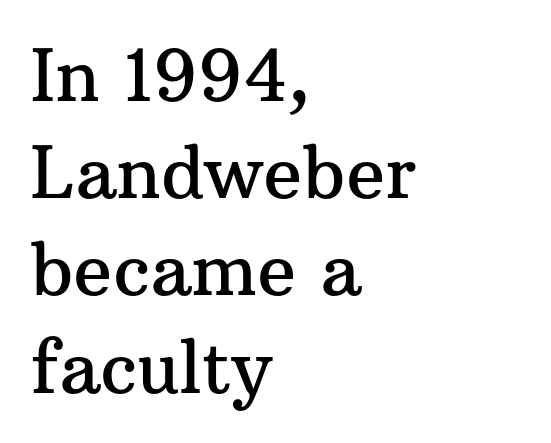
Q: Is the text italic (slanted)? A: No, it is upright.
Q: Is the typeface a serif or a sans-serif typeface? A: Serif.
Q: Is the text underlined? A: No.
Q: How is the paragraph aligned? A: Left-aligned.
Q: Is the spacing between letters normal or unusually wide? A: Normal.
Q: Is the spacing between lines tight, normal or loose? A: Normal.
Q: Width (condensed, normal, or wide)? A: Normal.
Q: Stroke contrast? A: Medium.
Q: x-height? A: Medium.
Q: Monospaced? A: No.
